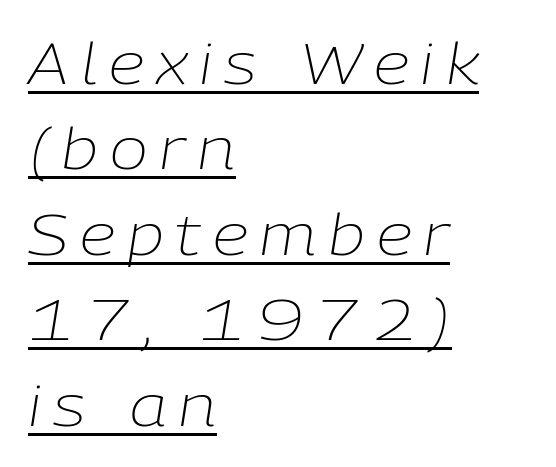
Q: Is the text bold? A: No.
Q: Is the text italic (slanted)? A: Yes, it leans right by about 9 degrees.
Q: Is the text underlined? A: Yes.
Q: How is the paragraph aligned? A: Left-aligned.
Q: Is the spacing between letters normal or unusually wide? A: Unusually wide.
Q: Is the spacing between lines tight, normal or loose? A: Normal.
Q: Width (condensed, normal, or wide)? A: Normal.
Q: Stroke contrast? A: Low.
Q: x-height? A: Medium.
Q: Monospaced? A: No.
